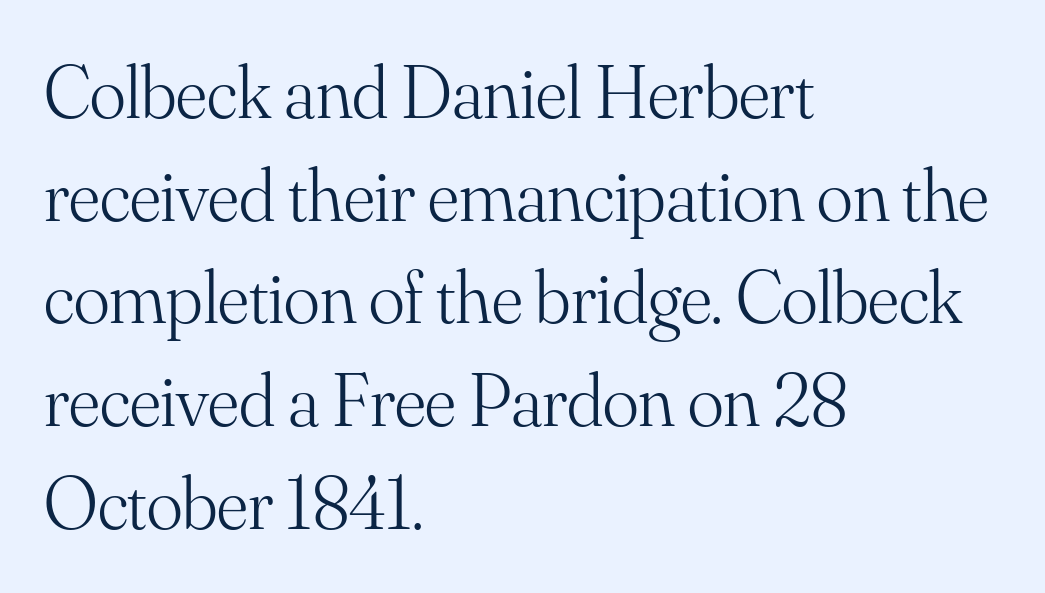
{"serif": "yes", "italic": "no", "bold": "no", "weight": "light", "width": "normal", "stroke_contrast": "medium", "x_height": "small", "monospaced": "no", "underline": "no", "align": "left", "line_spacing": "normal", "line_spacing_ratio": 1.37, "letter_spacing": "normal", "letter_spacing_em": 0.0, "glyph_px": 75}
